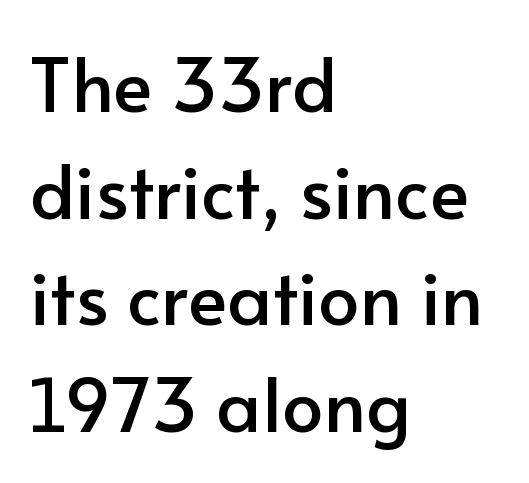
Q: Is the text italic (slanted)? A: No, it is upright.
Q: Is the typeface a serif or a sans-serif typeface? A: Sans-serif.
Q: Is the text underlined? A: No.
Q: How is the paragraph aligned? A: Left-aligned.
Q: Is the spacing between letters normal or unusually wide? A: Normal.
Q: Is the spacing between lines tight, normal or loose? A: Normal.
Q: Width (condensed, normal, or wide)? A: Normal.
Q: Stroke contrast? A: Low.
Q: x-height? A: Small.
Q: Monospaced? A: No.
